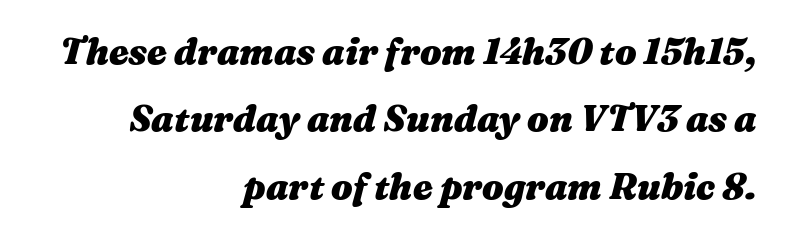
{"italic": "yes", "lean": "right", "slant_degrees": 16, "bold": "yes", "weight": "heavy", "width": "wide", "stroke_contrast": "medium", "x_height": "medium", "monospaced": "no", "underline": "no", "align": "right", "line_spacing_ratio": 1.87, "letter_spacing": "normal", "letter_spacing_em": 0.0, "glyph_px": 36}
